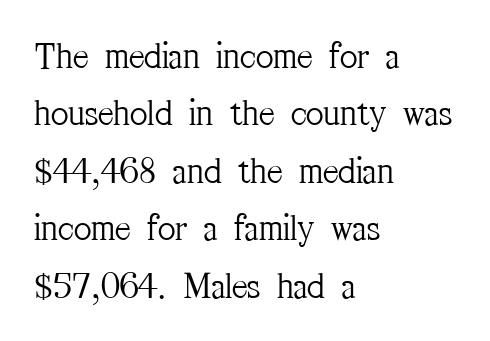
Q: Is the text bold? A: No.
Q: Is the text italic (slanted)? A: No, it is upright.
Q: Is the typeface a serif or a sans-serif typeface? A: Serif.
Q: Is the text underlined? A: No.
Q: How is the paragraph aligned? A: Left-aligned.
Q: Is the spacing between letters normal or unusually wide? A: Normal.
Q: Is the spacing between lines tight, normal or loose? A: Normal.
Q: Width (condensed, normal, or wide)? A: Condensed.
Q: Stroke contrast? A: Medium.
Q: x-height? A: Medium.
Q: Monospaced? A: No.
